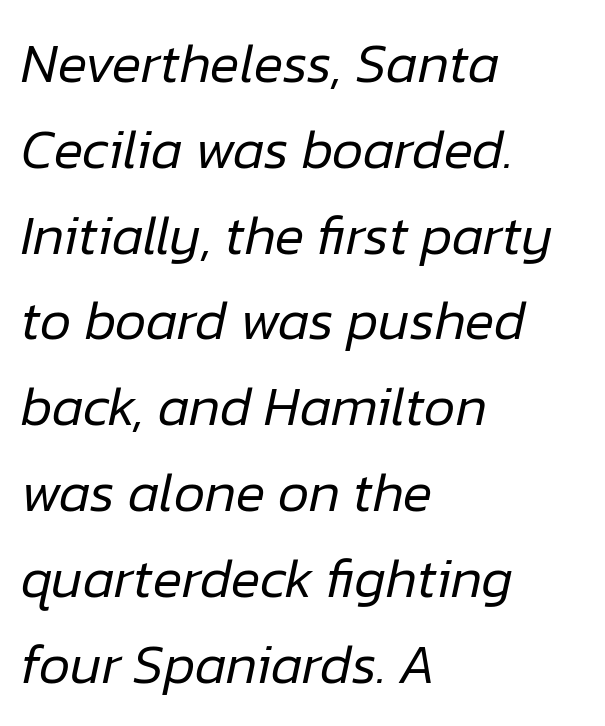
Q: Is the text bold? A: No.
Q: Is the text italic (slanted)? A: Yes, it leans right by about 12 degrees.
Q: Is the text underlined? A: No.
Q: How is the paragraph aligned? A: Left-aligned.
Q: Is the spacing between letters normal or unusually wide? A: Normal.
Q: Is the spacing between lines tight, normal or loose? A: Normal.
Q: Width (condensed, normal, or wide)? A: Normal.
Q: Stroke contrast? A: Low.
Q: x-height? A: Medium.
Q: Monospaced? A: No.
